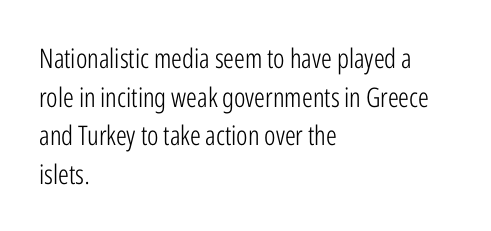
Stroke thickness stays within the range of a standard reading face or lighter. Notice how descenders clear the ascenders below comfortably — that's standard leading. There is no visible air inserted between adjacent glyphs. Casual observation: everything's shoved over to the left. The specimen omits any rule beneath the text block's lines. The letters stand straight up with perfectly vertical stems.
